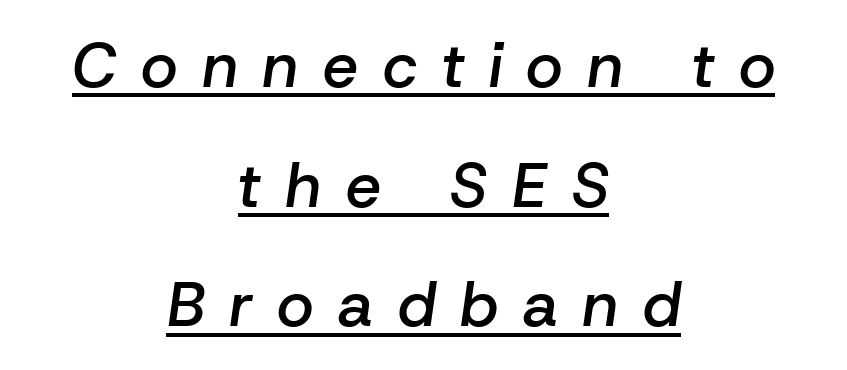
Leftover space on each line is divided equally before and after the words. The glyphs are accompanied by a horizontal stroke just below them. A typesetter would call this proportional, since set widths differ per character. Airy leading. Every letter is mildly thick-stroked: semibold rather than bold. Is the type slanted? Yes — the strokes lean at a clear angle.
